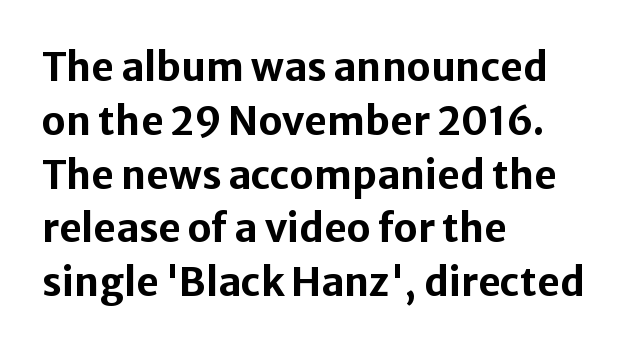
The image shows 39 px bold sans-serif type, upright; set left-aligned, normal line spacing (1.38x), normal letter spacing, not underlined; low stroke contrast and a medium x-height.
